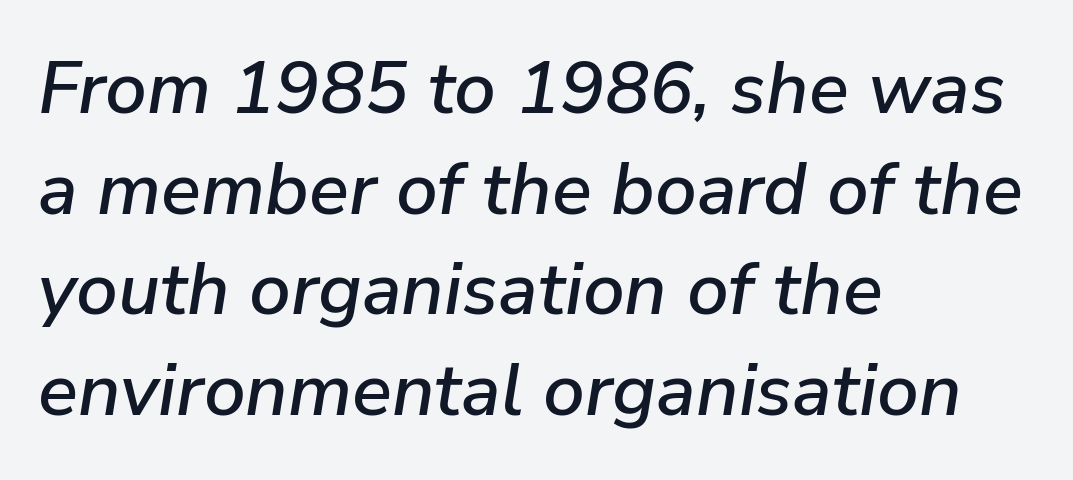
When letters slant like this, we call the style italic. You could call the tracking neutral — neither tight nor loose. Note the varied advance widths — an 'i' is clearly narrower than an 'm'. The rag falls on the right side of this text block. Beneath every word, the page is bare.
